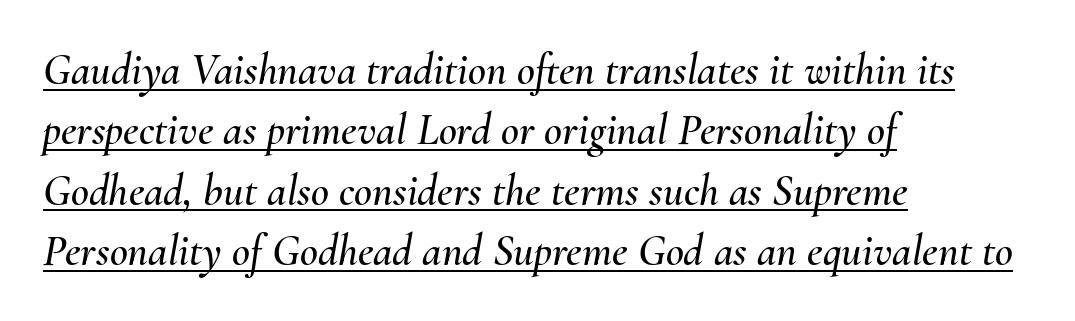
Q: Is the text italic (slanted)? A: Yes, it leans right by about 10 degrees.
Q: Is the text underlined? A: Yes.
Q: How is the paragraph aligned? A: Left-aligned.
Q: Is the spacing between letters normal or unusually wide? A: Normal.
Q: Is the spacing between lines tight, normal or loose? A: Normal.
Q: Width (condensed, normal, or wide)? A: Normal.
Q: Stroke contrast? A: Medium.
Q: x-height? A: Small.
Q: Monospaced? A: No.
